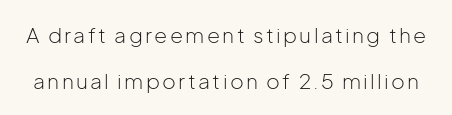
Q: Is the text bold? A: No.
Q: Is the text italic (slanted)? A: No, it is upright.
Q: Is the text underlined? A: No.
Q: Is the spacing between lines tight, normal or loose? A: Loose.
